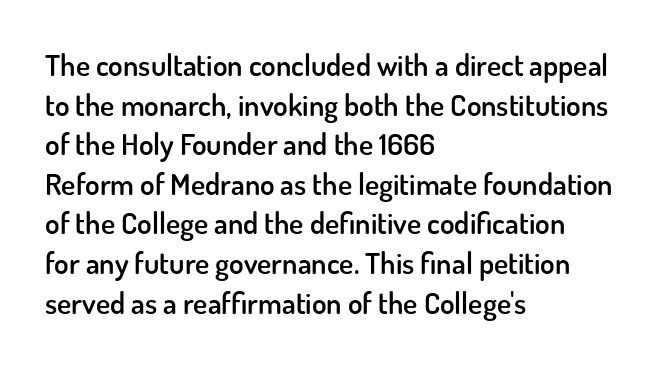
{"serif": "no", "italic": "no", "bold": "semi", "weight": "semibold", "width": "normal", "stroke_contrast": "low", "x_height": "small", "monospaced": "no", "underline": "no", "align": "left", "line_spacing": "normal", "line_spacing_ratio": 1.32, "letter_spacing": "normal", "letter_spacing_em": 0.0, "glyph_px": 30}
